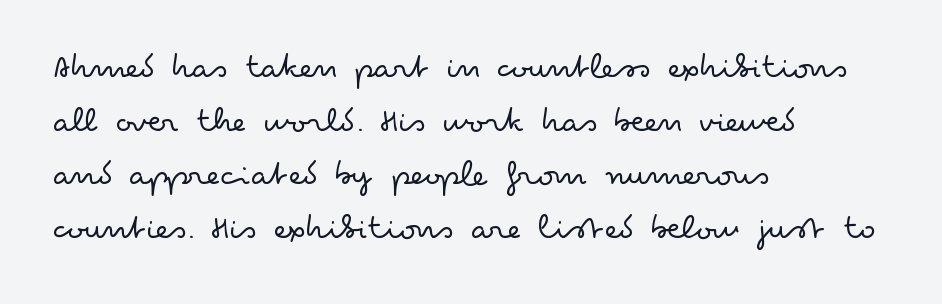
The image shows 36 px light, wide sans-serif type, upright; set left-aligned, normal line spacing (1.49x), normal letter spacing, not underlined; low stroke contrast and a small x-height.
